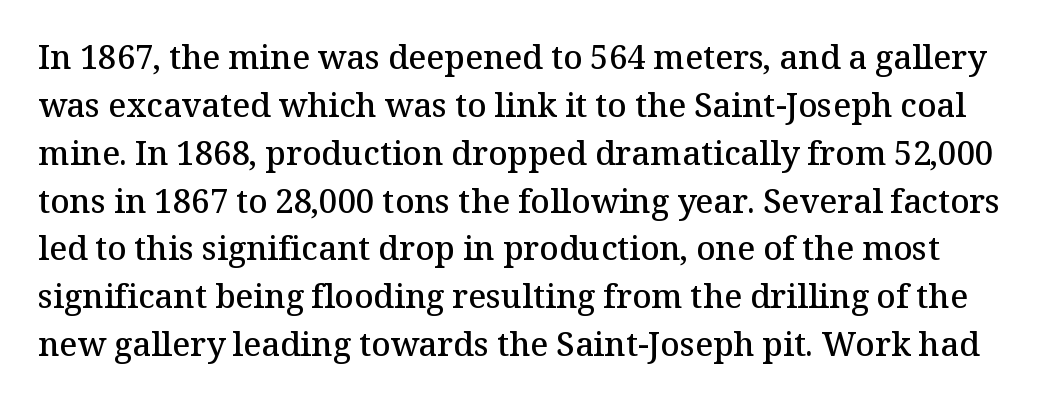
The image shows 33 px semibold serif type, upright; set normal line spacing (1.45x), normal letter spacing, not underlined; medium stroke contrast and a medium x-height.
